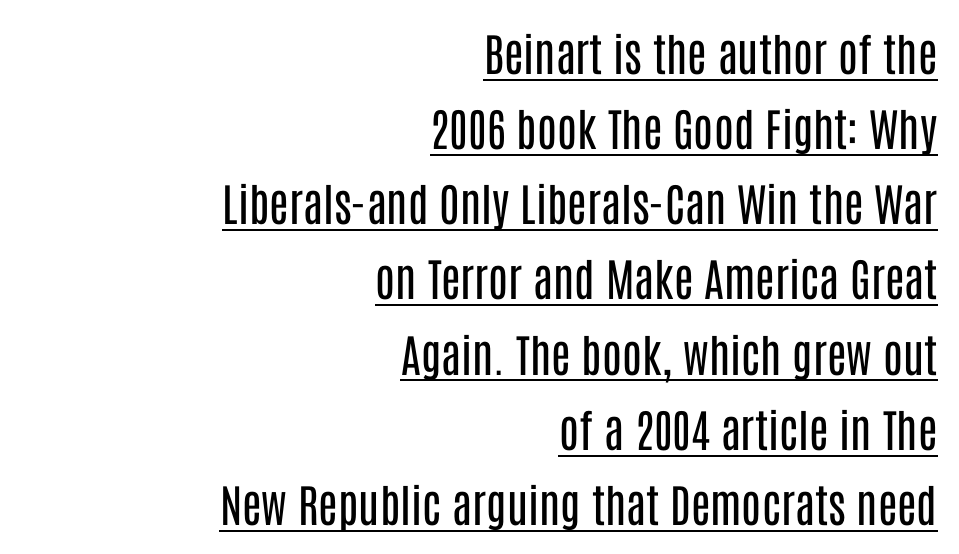
{"serif": "no", "italic": "no", "bold": "no", "weight": "regular", "width": "condensed", "stroke_contrast": "low", "x_height": "large", "monospaced": "no", "underline": "yes", "align": "right", "line_spacing": "normal", "line_spacing_ratio": 1.67, "letter_spacing": "normal", "letter_spacing_em": 0.0, "glyph_px": 45}
